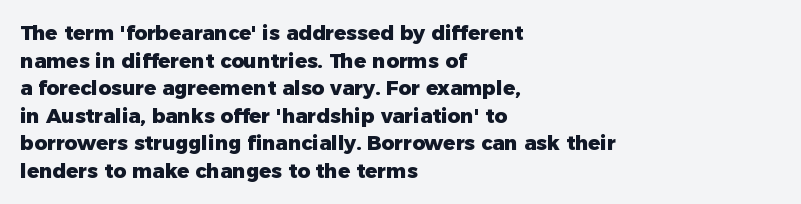
Q: Is the text bold? A: Yes.
Q: Is the text italic (slanted)? A: No, it is upright.
Q: Is the text underlined? A: No.
Q: How is the paragraph aligned? A: Left-aligned.
Q: Is the spacing between letters normal or unusually wide? A: Normal.
Q: Is the spacing between lines tight, normal or loose? A: Normal.
